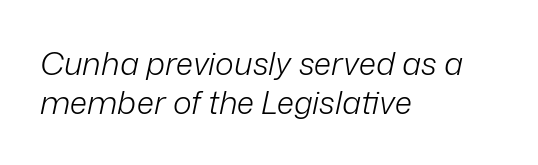
When letters slant like this, we call the style italic. The text block is weighted toward the left margin, trailing off unevenly rightward. Check under the words: just untouched page. Looks like regular typesetting: each glyph gets only the width it needs. A typesetter would call this zero additional tracking.
